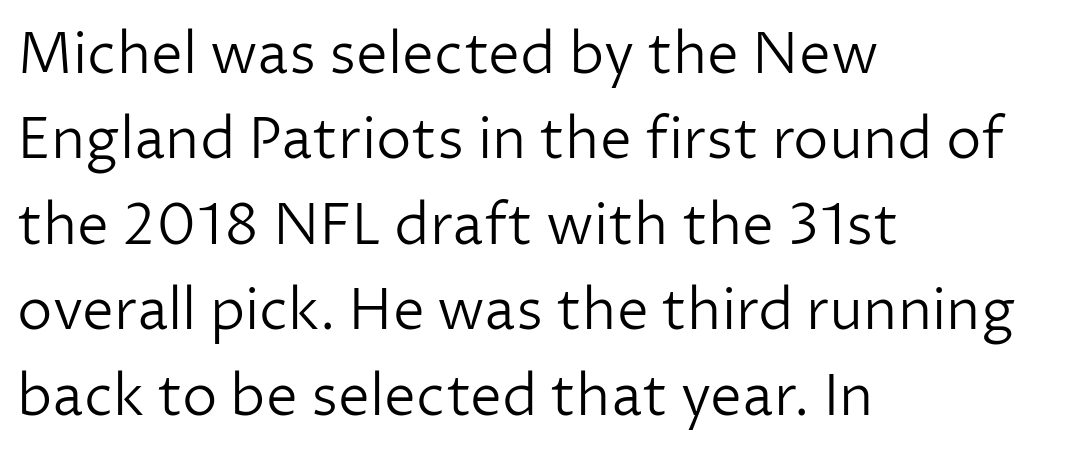
Letterform terminals end flat and unadorned throughout the passage. These lines were composed using upright roman letters. No letter is thick-stroked: the sample isn't bold. The letters advance in unequal steps, a hallmark of proportional type. This rendering features lettering with no underline. Regular leading.
